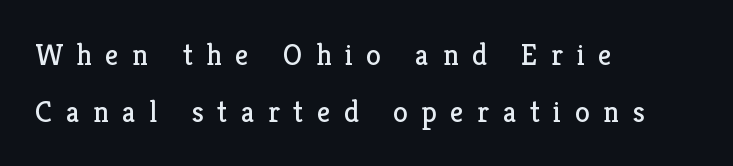
Q: Is the text bold? A: No.
Q: Is the text italic (slanted)? A: No, it is upright.
Q: Is the typeface a serif or a sans-serif typeface? A: Serif.
Q: Is the text underlined? A: No.
Q: How is the paragraph aligned? A: Left-aligned.
Q: Is the spacing between letters normal or unusually wide? A: Unusually wide.
Q: Is the spacing between lines tight, normal or loose? A: Loose.
Q: Width (condensed, normal, or wide)? A: Normal.
Q: Stroke contrast? A: Low.
Q: x-height? A: Medium.
Q: Monospaced? A: No.
